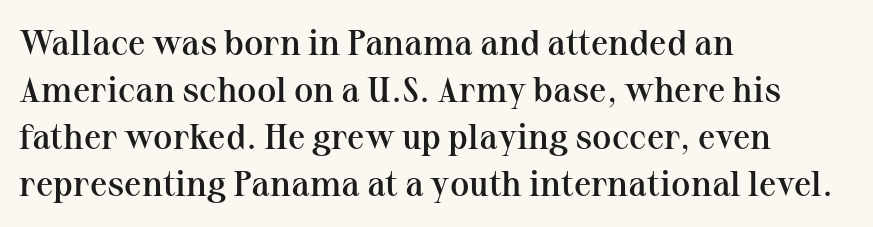
{"serif": "yes", "italic": "no", "bold": "semi", "weight": "semibold", "width": "normal", "stroke_contrast": "medium", "x_height": "medium", "monospaced": "no", "underline": "no", "align": "left", "line_spacing": "normal", "line_spacing_ratio": 1.34, "letter_spacing": "normal", "letter_spacing_em": 0.0, "glyph_px": 35}
